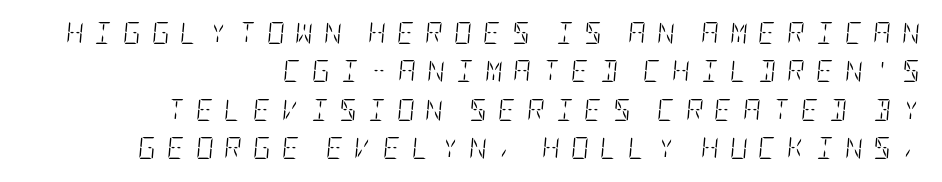
{"italic": "yes", "lean": "right", "slant_degrees": 5, "bold": "no", "underline": "no", "align": "right", "line_spacing_ratio": 1.75, "letter_spacing": "wide", "letter_spacing_em": 0.49, "glyph_px": 22}
